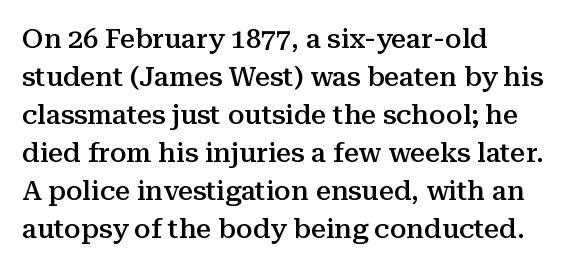
Q: Is the text bold? A: Semi-bold.
Q: Is the text italic (slanted)? A: No, it is upright.
Q: Is the text underlined? A: No.
Q: How is the paragraph aligned? A: Left-aligned.
Q: Is the spacing between letters normal or unusually wide? A: Normal.
Q: Is the spacing between lines tight, normal or loose? A: Normal.
